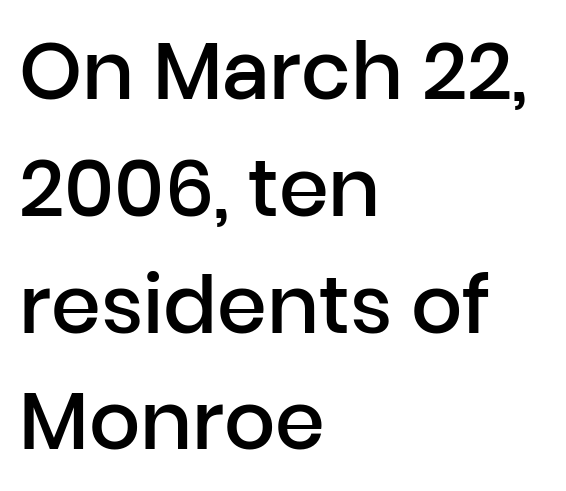
{"serif": "no", "italic": "no", "bold": "semi", "weight": "semibold", "width": "normal", "stroke_contrast": "low", "x_height": "medium", "monospaced": "no", "underline": "no", "align": "left", "line_spacing": "normal", "line_spacing_ratio": 1.46, "letter_spacing": "normal", "letter_spacing_em": 0.0, "glyph_px": 80}
